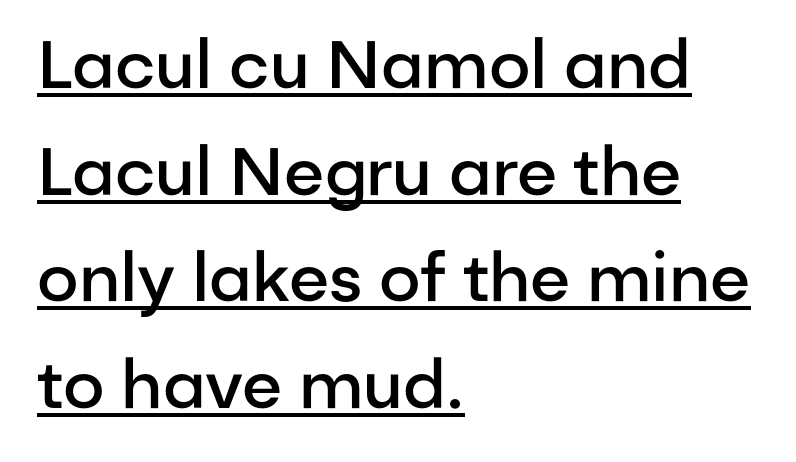
The rendering shows plain stroke endings on the letterforms — a sans-serif design. As a designer I'd log this as weight 600, semibold. How are the letters spaced? Ordinarily, with no added tracking. Quick note: not italic, upright.
